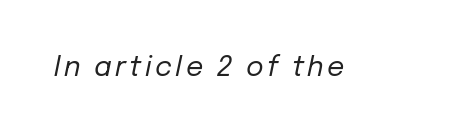
{"italic": "yes", "lean": "right", "slant_degrees": 12, "bold": "no", "underline": "no", "glyph_px": 27}
